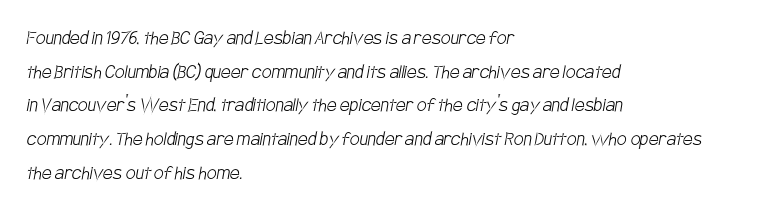
Q: Is the text bold? A: No.
Q: Is the text underlined? A: No.
Q: How is the paragraph aligned? A: Left-aligned.
Q: Is the spacing between letters normal or unusually wide? A: Normal.
Q: Is the spacing between lines tight, normal or loose? A: Normal.
